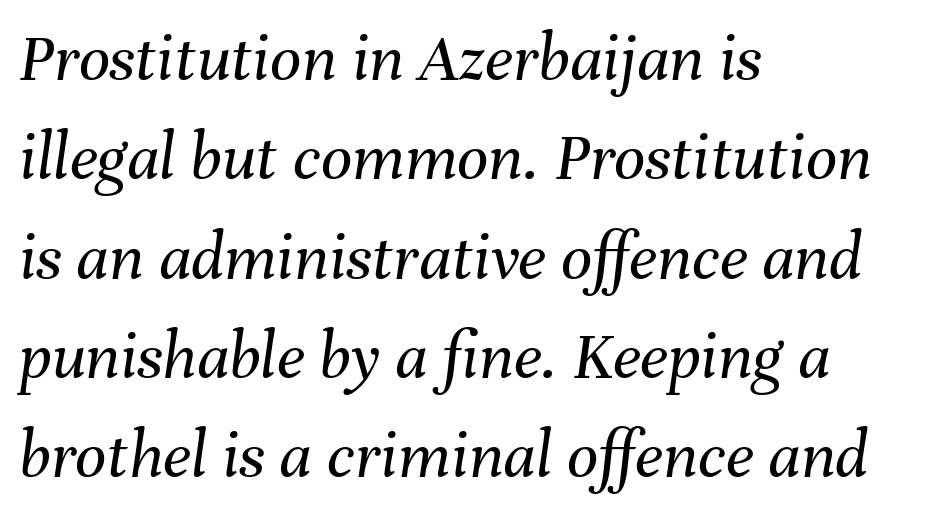
{"italic": "yes", "lean": "right", "slant_degrees": 8, "bold": "no", "weight": "regular", "width": "normal", "stroke_contrast": "medium", "x_height": "medium", "monospaced": "no", "underline": "no", "align": "left", "line_spacing": "normal", "line_spacing_ratio": 1.44, "letter_spacing": "normal", "letter_spacing_em": 0.0, "glyph_px": 69}
